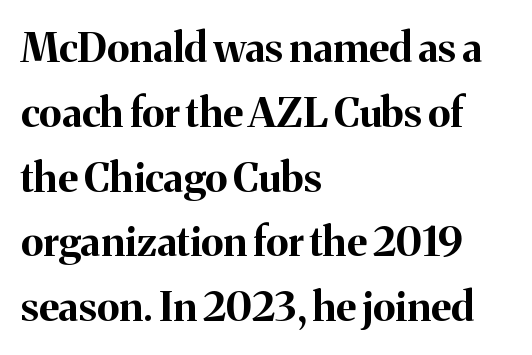
The image shows 41 px bold serif type, upright; set left-aligned, normal line spacing (1.58x), normal letter spacing, not underlined; medium stroke contrast and a medium x-height.
